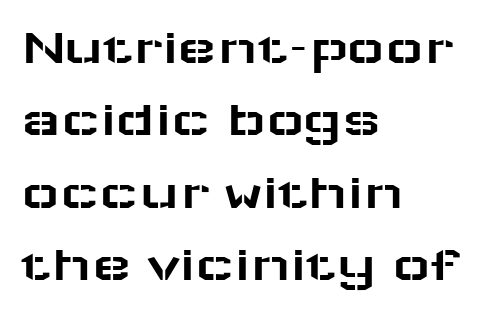
{"serif": "no", "italic": "no", "width": "wide", "stroke_contrast": "low", "x_height": "medium", "monospaced": "no", "underline": "no", "align": "left", "line_spacing": "normal", "line_spacing_ratio": 1.39, "letter_spacing": "normal", "letter_spacing_em": 0.0, "glyph_px": 52}
